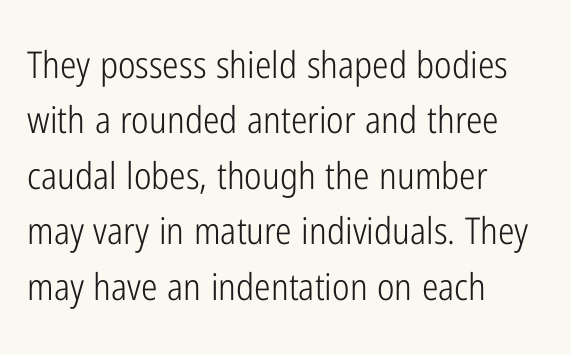
The image shows 37 px light, condensed sans-serif type, upright; set left-aligned, normal line spacing (1.5x), normal letter spacing, not underlined; low stroke contrast and a medium x-height.
